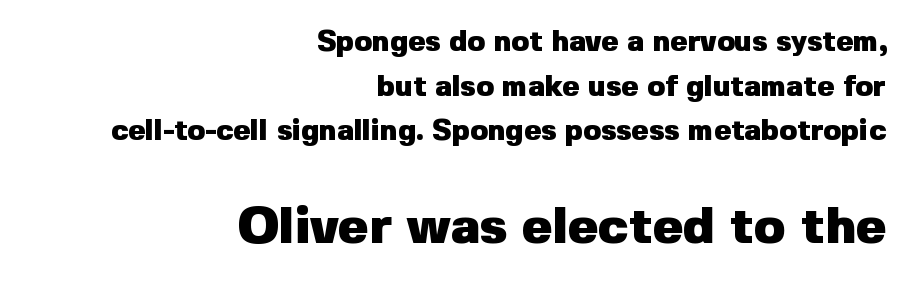
The image shows 51 px heavy sans-serif type, upright; set right-aligned, normal line spacing (1.54x), normal letter spacing, not underlined; the second (bottom) block is 1.76x larger; low stroke contrast and a medium x-height.
